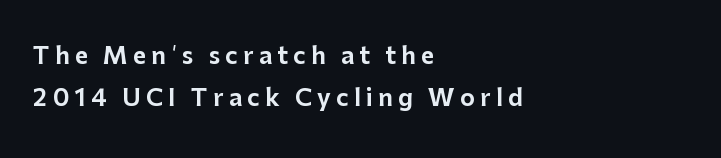
The image shows 23 px text type, upright; set left-aligned, line spacing 1.83x, unusually wide letter spacing (+0.23 em), not underlined.
